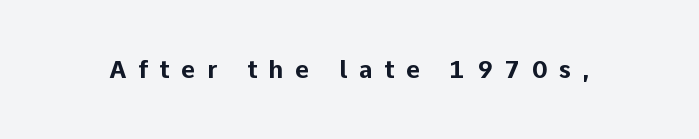
The image shows 24 px bold type, upright; set unusually wide letter spacing (+0.48 em), not underlined.
